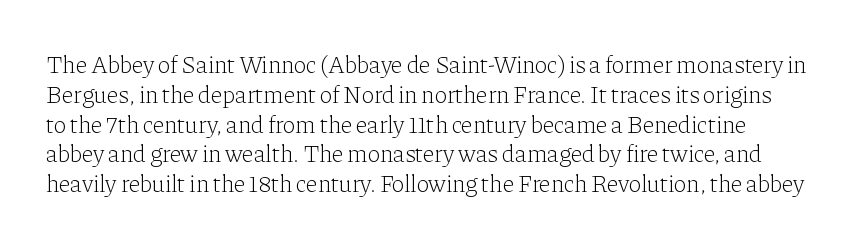
Q: Is the text bold? A: No.
Q: Is the text italic (slanted)? A: No, it is upright.
Q: Is the text underlined? A: No.
Q: Is the spacing between letters normal or unusually wide? A: Normal.
